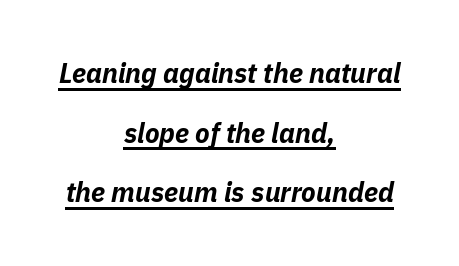
{"italic": "yes", "lean": "right", "slant_degrees": 11, "bold": "yes", "underline": "yes", "align": "center", "line_spacing": "loose", "line_spacing_ratio": 2.21, "letter_spacing": "normal", "letter_spacing_em": 0.0, "glyph_px": 27}
